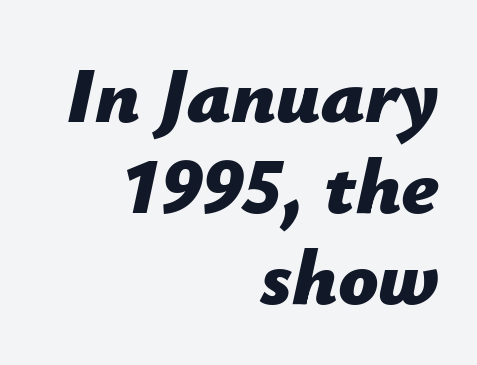
Reading down the block, your eye finds every line finishing at a fixed right position. Weight: bold. Looks like regular typesetting: each glyph gets only the width it needs. Type without underlining. The letters sit at their default tracking, neither squeezed nor spread.
